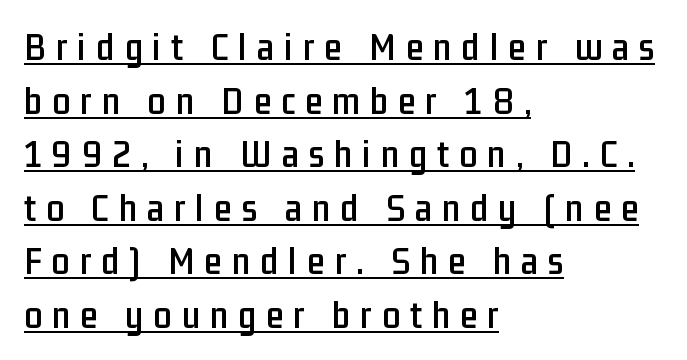
{"serif": "no", "italic": "no", "width": "condensed", "stroke_contrast": "low", "x_height": "medium", "monospaced": "no", "underline": "yes", "align": "left", "line_spacing": "normal", "line_spacing_ratio": 1.34, "letter_spacing": "wide", "letter_spacing_em": 0.25, "glyph_px": 40}
